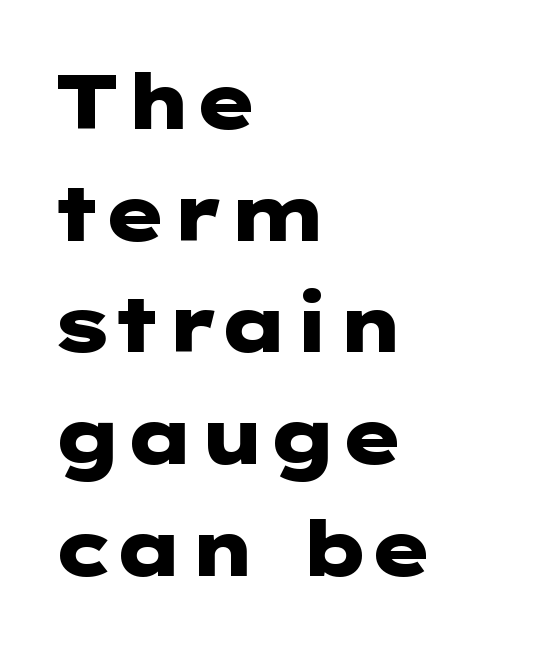
{"serif": "no", "italic": "no", "bold": "yes", "weight": "heavy", "width": "wide", "stroke_contrast": "low", "x_height": "medium", "underline": "no", "align": "left", "line_spacing": "normal", "line_spacing_ratio": 1.45, "letter_spacing": "normal", "letter_spacing_em": 0.0, "glyph_px": 77}
